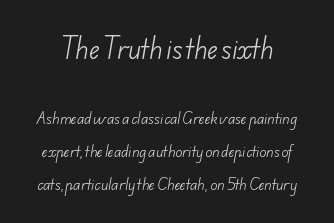
{"bold": "no", "underline": "no", "line_spacing": "loose", "line_spacing_ratio": 2.35, "letter_spacing": "normal", "letter_spacing_em": 0.0, "larger_block": "first", "size_ratio": 1.79, "glyph_px": 25}
